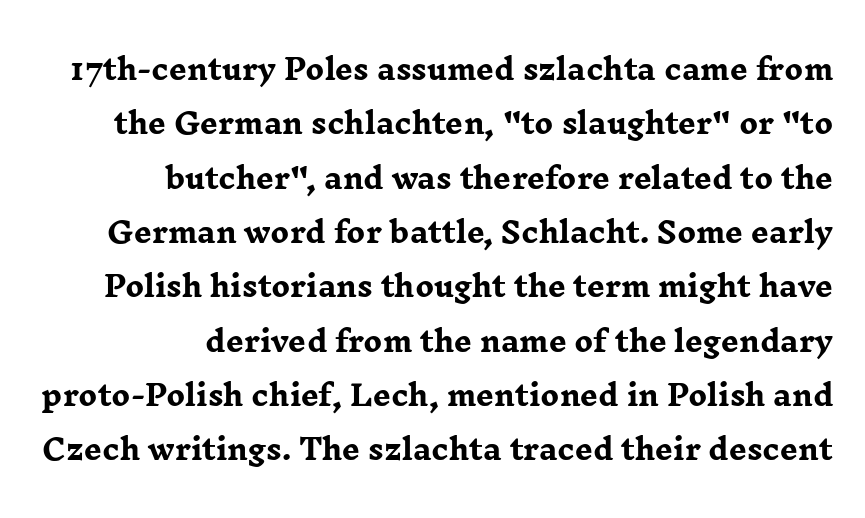
The letters advance in unequal steps, a hallmark of proportional type. Typeset ragged left — the right edge is the straight one. Loosely led — the rows are spread out. Each word holds together tightly as a unit, with standard inter-letter gaps. It's the straight-up-and-down kind of type.
